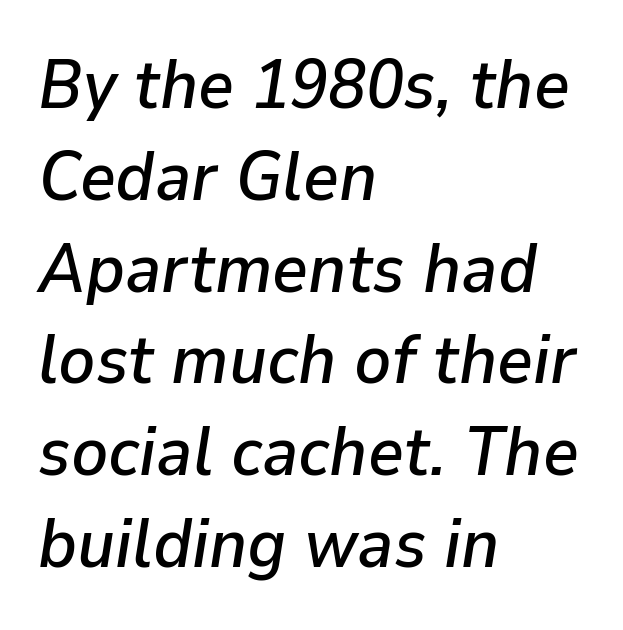
The image shows 69 px text type, italic (leaning right); set left-aligned, normal line spacing (1.33x), normal letter spacing, not underlined; low stroke contrast and a medium x-height.
